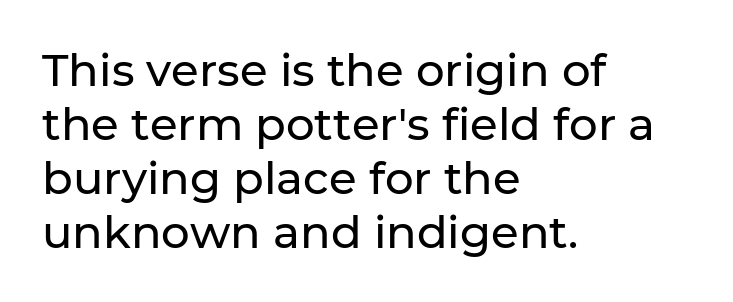
Q: Is the text italic (slanted)? A: No, it is upright.
Q: Is the typeface a serif or a sans-serif typeface? A: Sans-serif.
Q: Is the text underlined? A: No.
Q: How is the paragraph aligned? A: Left-aligned.
Q: Is the spacing between letters normal or unusually wide? A: Normal.
Q: Width (condensed, normal, or wide)? A: Normal.
Q: Stroke contrast? A: Low.
Q: x-height? A: Medium.
Q: Monospaced? A: No.
